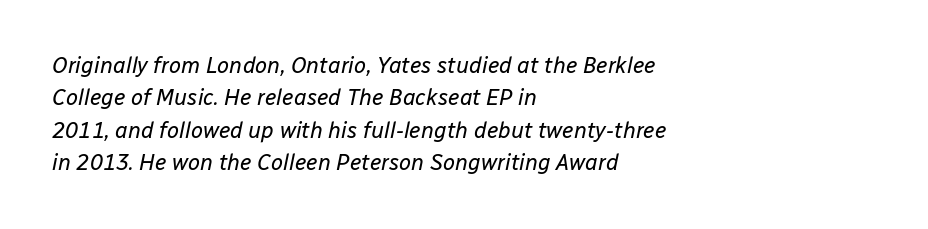
Caption: standard tracking, unaltered. Slant detected: the letters are inclined. Layout note: lines flush left. Has an underline been added? It has not. A quiet, ordinary-to-light weight characterises the typeface. Vertically, the passage feels balanced, rows spaced as you'd expect.
